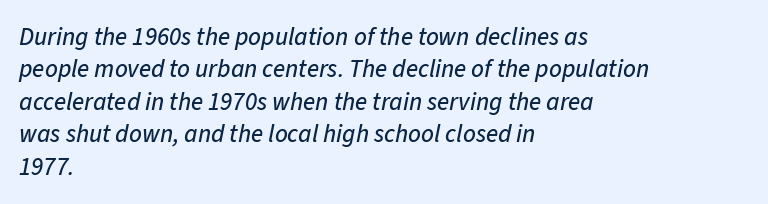
The image shows 25 px text type, italic (leaning right); set left-aligned, normal line spacing (1.3x), normal letter spacing, not underlined.
